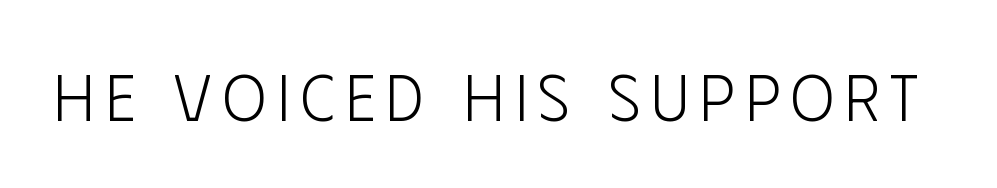
A sans-serif font was chosen for this passage. The letters look calm and open, with moderate or lighter stems. The strip under each line holds only bare page. Vertical strokes here are truly vertical. A typesetter would call this proportional, since set widths differ per character.
